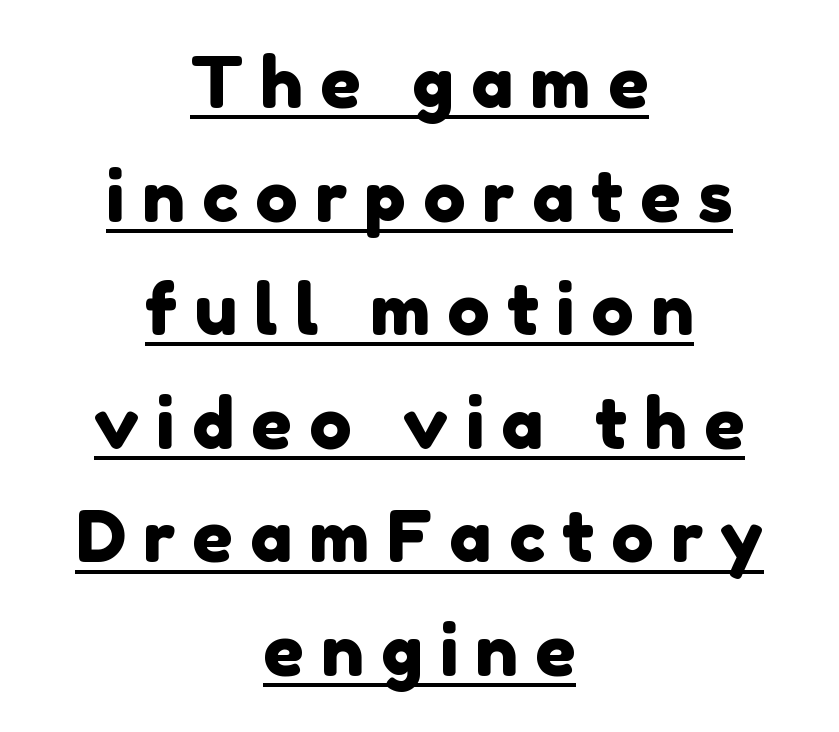
{"serif": "no", "width": "normal", "stroke_contrast": "low", "x_height": "medium", "monospaced": "no", "underline": "yes", "align": "center", "line_spacing": "normal", "line_spacing_ratio": 1.6, "letter_spacing": "wide", "letter_spacing_em": 0.24, "glyph_px": 71}
